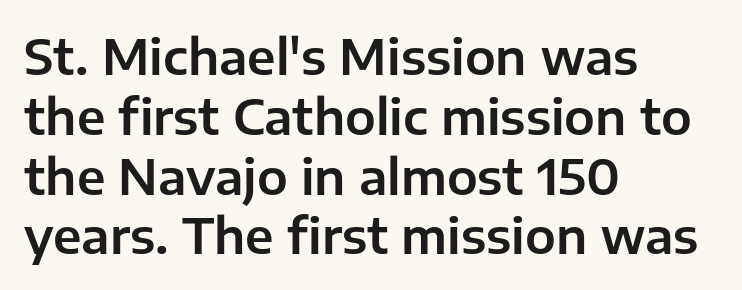
{"serif": "no", "italic": "no", "width": "normal", "stroke_contrast": "low", "x_height": "medium", "monospaced": "no", "underline": "no", "align": "left", "line_spacing_ratio": 1.22, "letter_spacing": "normal", "letter_spacing_em": 0.0, "glyph_px": 49}
